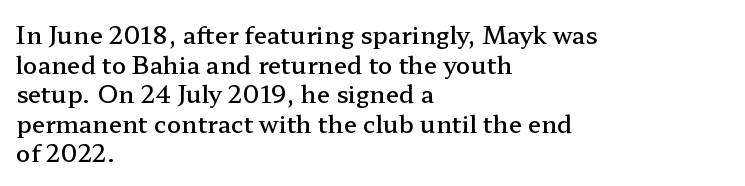
A bare baseline throughout the passage. Compared with a centered layout, this one pins lines to the left instead. This is moderately heavy type, rendered in semibold. The letters sit at their default tracking, neither squeezed nor spread. This sample uses an upright cut, with every glyph sitting square on the baseline.
